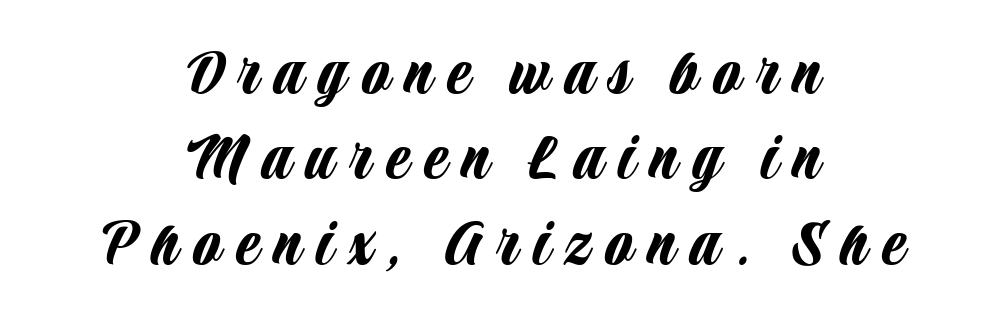
The image shows 70 px condensed sans-serif type; set centered, line spacing 1.22x, unusually wide letter spacing (+0.21 em), not underlined; low stroke contrast and a large x-height.
